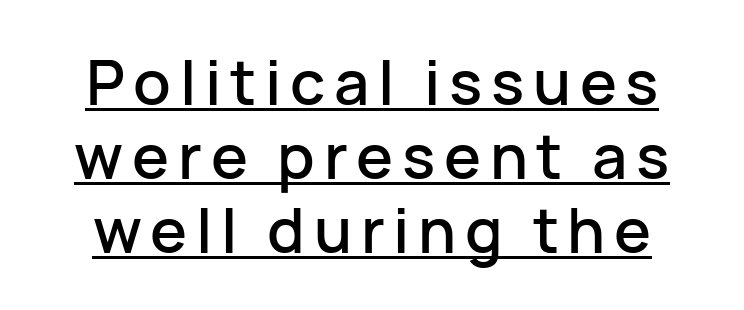
The image shows 62 px sans-serif type, upright; set line spacing 1.19x, underlined; low stroke contrast and a medium x-height.
